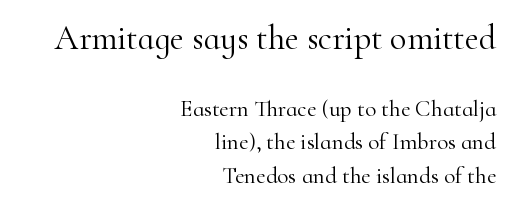
Honestly, the letter spacing is just normal — you wouldn't notice it. Is there much room between lines? A standard amount, neither cramped nor airy. Which chunk is bigger? The first one — the top block dwarfs the bottom. Quick note: not italic, upright. Yep, those are serifs on the letters.
